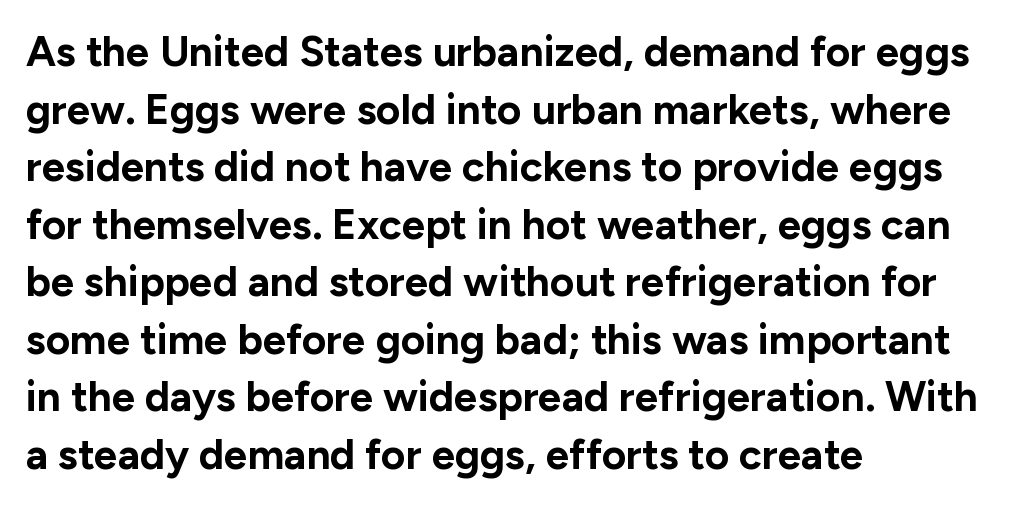
{"serif": "no", "italic": "no", "bold": "yes", "weight": "bold", "width": "normal", "stroke_contrast": "low", "x_height": "medium", "monospaced": "no", "underline": "no", "align": "left", "line_spacing": "normal", "line_spacing_ratio": 1.37, "letter_spacing": "normal", "letter_spacing_em": 0.0, "glyph_px": 42}
